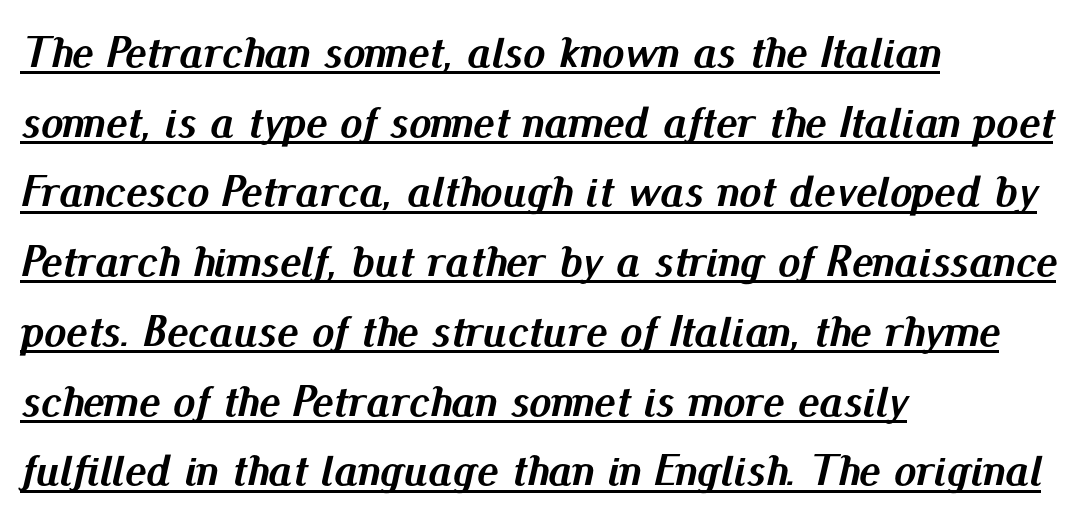
Q: Is the text bold? A: Yes.
Q: Is the text italic (slanted)? A: Yes, it leans right by about 13 degrees.
Q: Is the text underlined? A: Yes.
Q: How is the paragraph aligned? A: Left-aligned.
Q: Is the spacing between letters normal or unusually wide? A: Normal.
Q: Is the spacing between lines tight, normal or loose? A: Normal.
Q: Width (condensed, normal, or wide)? A: Normal.
Q: Stroke contrast? A: Medium.
Q: x-height? A: Small.
Q: Monospaced? A: No.
